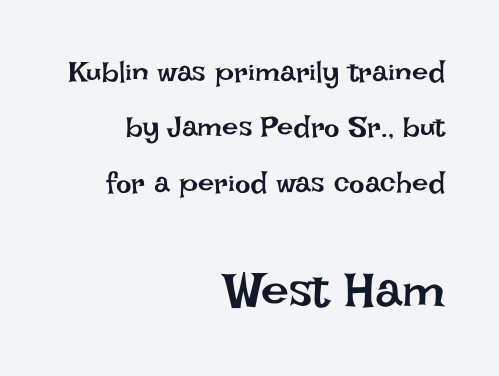
{"italic": "no", "bold": "no", "weight": "regular", "width": "normal", "stroke_contrast": "low", "x_height": "large", "monospaced": "no", "underline": "no", "align": "right", "line_spacing": "loose", "line_spacing_ratio": 1.91, "letter_spacing": "normal", "letter_spacing_em": 0.0, "larger_block": "second", "size_ratio": 1.72, "glyph_px": 50}
